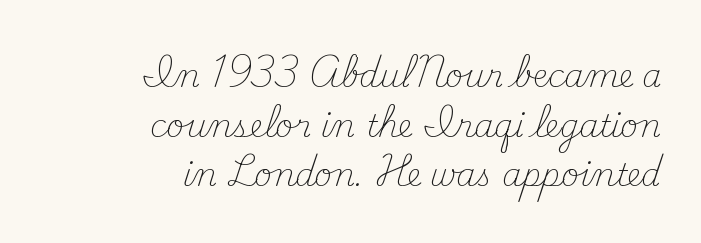
{"serif": "yes", "bold": "no", "weight": "light", "width": "normal", "stroke_contrast": "medium", "x_height": "small", "monospaced": "no", "underline": "no", "align": "right", "line_spacing": "normal", "line_spacing_ratio": 1.6, "letter_spacing": "normal", "letter_spacing_em": 0.0, "glyph_px": 31}
